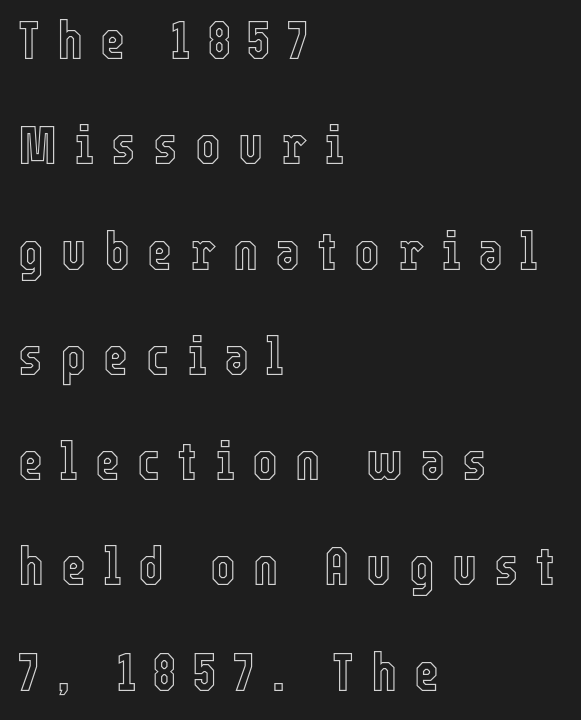
{"italic": "no", "width": "condensed", "x_height": "medium", "monospaced": "no", "underline": "no", "align": "left", "line_spacing": "loose", "line_spacing_ratio": 1.95, "letter_spacing": "wide", "letter_spacing_em": 0.32, "glyph_px": 54}
